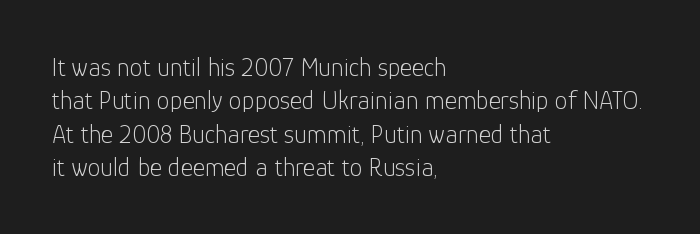
Compared with typical paragraphs, the rows here are spaced about the same. The letters stand straight up with perfectly vertical stems. Short and long lines alike share a common starting point at left. Is the stroke heavy? The answer is a plain regular-or-lighter. In terms of letterspacing, this is plain default setting. Just letters on the line, the space beneath them empty.
